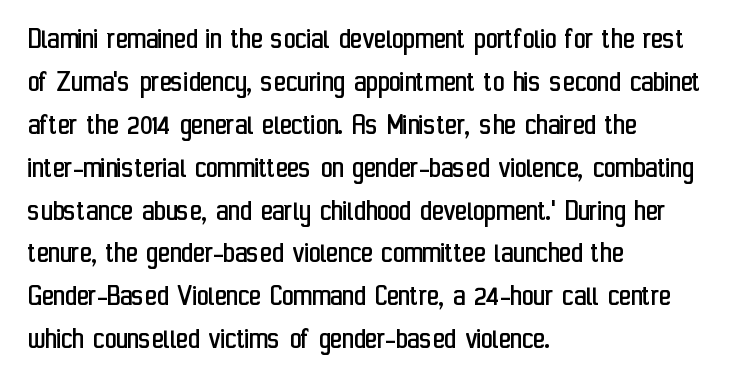
The image shows 32 px regular-weight, condensed sans-serif type, upright; set left-aligned, normal line spacing (1.34x), normal letter spacing, not underlined; low stroke contrast and a medium x-height.
